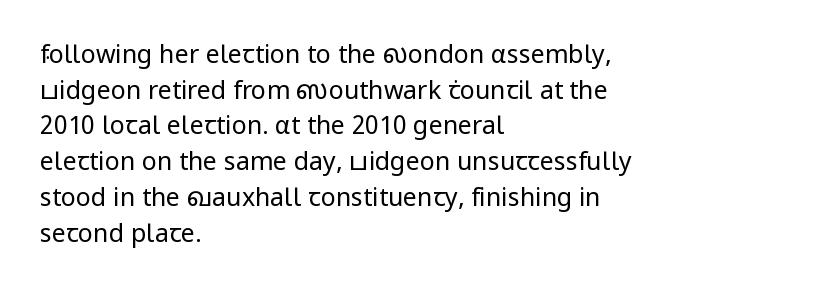
The image shows 25 px text type, upright; set left-aligned, normal line spacing (1.43x), normal letter spacing, not underlined.
